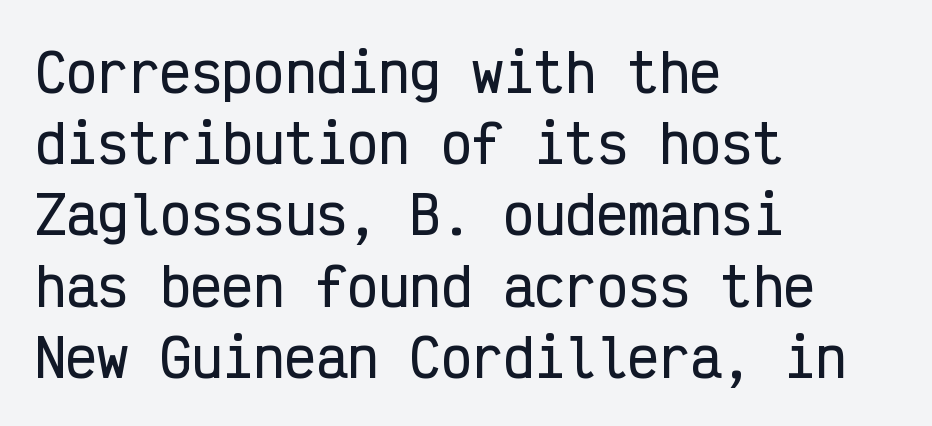
{"serif": "no", "italic": "no", "width": "condensed", "stroke_contrast": "low", "x_height": "medium", "monospaced": "yes", "underline": "no", "align": "left", "line_spacing": "normal", "line_spacing_ratio": 1.37, "letter_spacing": "normal", "letter_spacing_em": 0.0, "glyph_px": 52}
